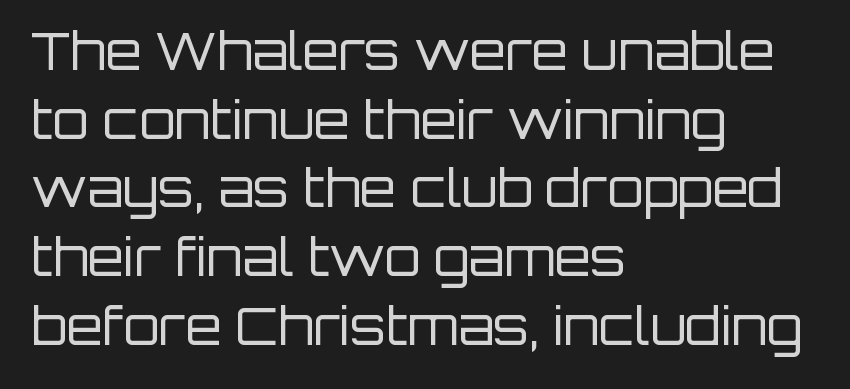
{"serif": "no", "italic": "no", "bold": "no", "weight": "regular", "width": "normal", "stroke_contrast": "low", "x_height": "large", "monospaced": "no", "underline": "no", "align": "left", "line_spacing": "normal", "line_spacing_ratio": 1.32, "letter_spacing": "normal", "letter_spacing_em": 0.0, "glyph_px": 52}
